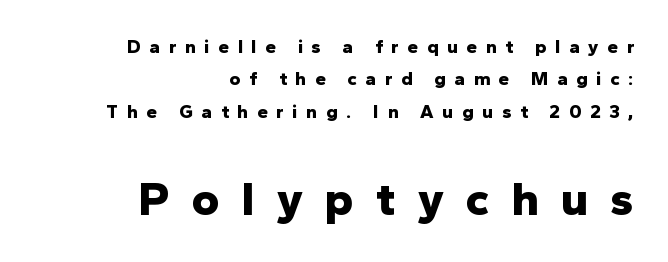
Q: Is the text bold? A: Yes.
Q: Is the text italic (slanted)? A: No, it is upright.
Q: Is the typeface a serif or a sans-serif typeface? A: Sans-serif.
Q: Is the text underlined? A: No.
Q: How is the paragraph aligned? A: Right-aligned.
Q: Is the spacing between letters normal or unusually wide? A: Unusually wide.
Q: Is the spacing between lines tight, normal or loose? A: Normal.
Q: Which block of text is set in a larger size, the first (top) or the second (bottom)? A: The second (bottom) one.
Q: Width (condensed, normal, or wide)? A: Normal.
Q: Stroke contrast? A: Low.
Q: x-height? A: Medium.
Q: Monospaced? A: No.
